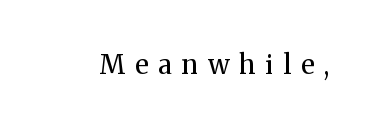
Q: Is the text bold? A: No.
Q: Is the text italic (slanted)? A: No, it is upright.
Q: Is the text underlined? A: No.
Q: Is the spacing between letters normal or unusually wide? A: Unusually wide.
